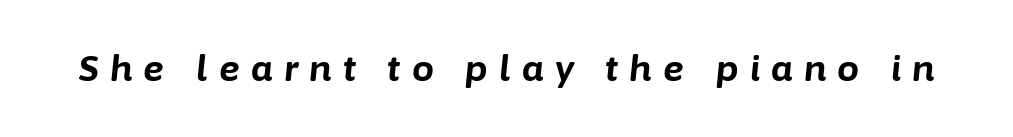
Display-style spreading of the glyphs; the letterfit is very open. Only glyphs here, with clear space below each row. The letters advance in unequal steps, a hallmark of proportional type. I'd describe the lettering as bold — thick and assertive. These lines were composed using italics.
